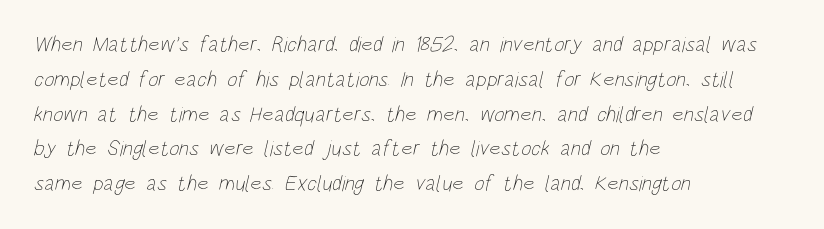
The image shows 22 px text type; set left-aligned, normal line spacing (1.58x), normal letter spacing, not underlined.
